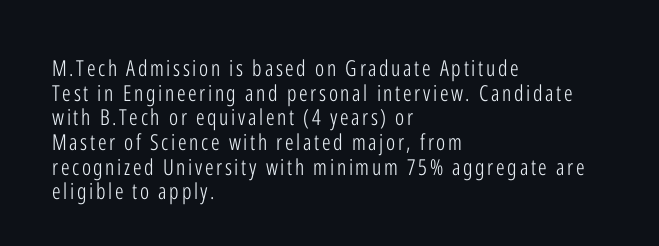
Horizontally, the lines are justified to the leading edge only. Compared with typical paragraphs, the rows here are closer together. The lettering stays uniformly vertical, giving the passage a roman look. On a weight scale, this lands at 450 or below. The zone under the glyphs is completely vacant.
